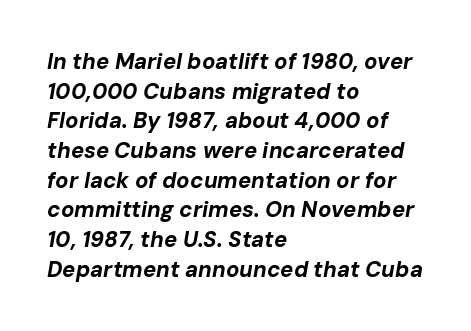
The image shows 22 px bold type, italic (leaning right); set left-aligned, normal line spacing (1.35x), normal letter spacing, not underlined.
